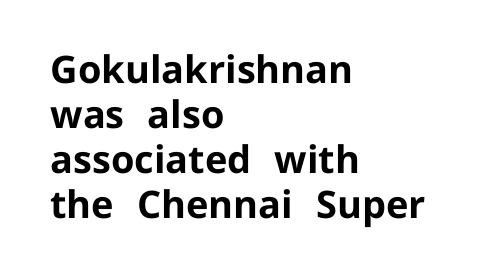
Q: Is the text bold? A: Yes.
Q: Is the text italic (slanted)? A: No, it is upright.
Q: Is the typeface a serif or a sans-serif typeface? A: Sans-serif.
Q: Is the text underlined? A: No.
Q: How is the paragraph aligned? A: Left-aligned.
Q: Is the spacing between letters normal or unusually wide? A: Normal.
Q: Width (condensed, normal, or wide)? A: Normal.
Q: Stroke contrast? A: Low.
Q: x-height? A: Medium.
Q: Monospaced? A: No.
